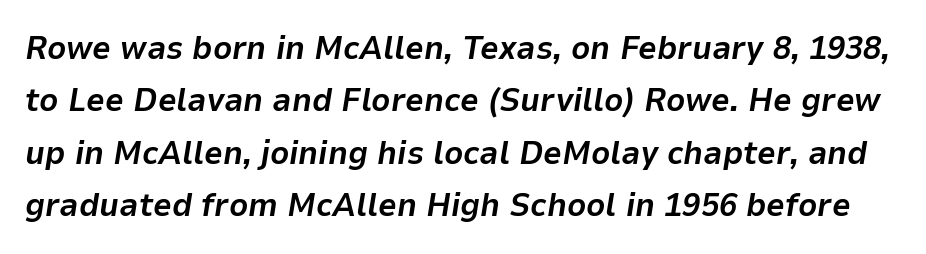
{"italic": "yes", "lean": "right", "slant_degrees": 9, "bold": "yes", "weight": "bold", "width": "normal", "stroke_contrast": "low", "x_height": "medium", "monospaced": "no", "underline": "no", "line_spacing": "normal", "line_spacing_ratio": 1.59, "letter_spacing": "normal", "letter_spacing_em": 0.0, "glyph_px": 33}
